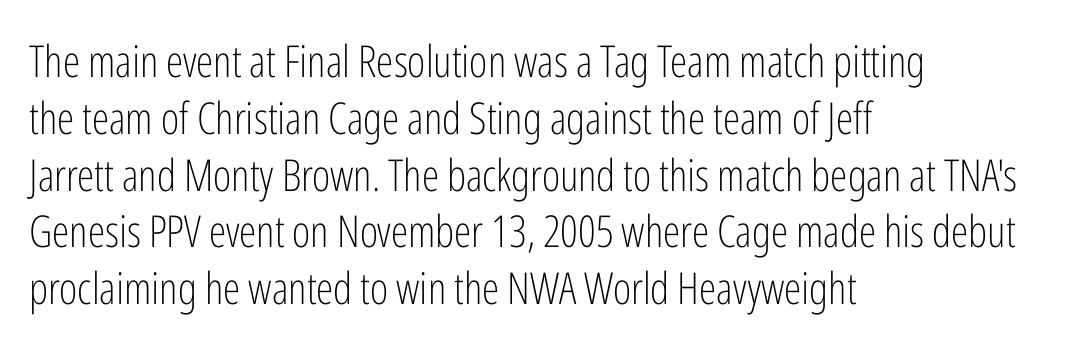
Ascenders rise straight up at ninety degrees. Clear beneath every line of the passage. A light-to-regular cut is what we see here. Look at the bottom of the vertical strokes: they stop flat, with no serifs. Varying glyph widths throughout — classic text-font behaviour. Evenly set lines give the paragraph a standard silhouette.
